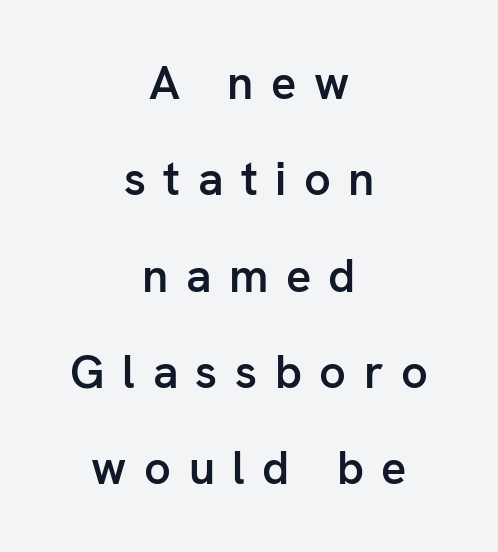
Between one letter and the next there's a generous, obvious gap. I'd call this a sans setting — the letters go barefoot. These lines were composed using upright roman letters. Leftover space on each line is divided equally before and after the words. Do the characters align in a grid? No, the font is proportional. These words are printed semibold, heavier than regular yet not bold.
